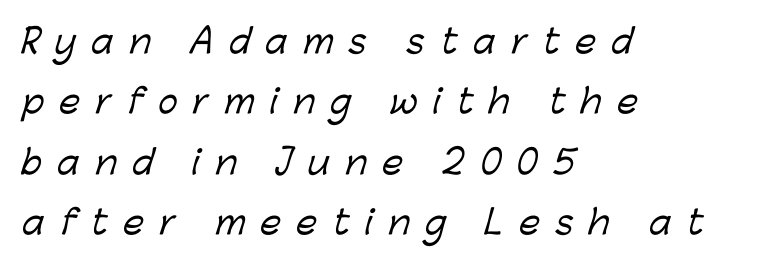
{"serif": "no", "width": "normal", "stroke_contrast": "low", "x_height": "medium", "monospaced": "no", "underline": "no", "align": "left", "line_spacing_ratio": 1.83, "letter_spacing": "wide", "letter_spacing_em": 0.47, "glyph_px": 33}
